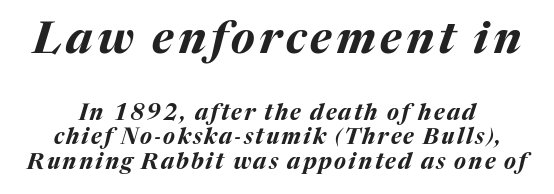
{"italic": "yes", "lean": "right", "slant_degrees": 17, "bold": "yes", "weight": "bold", "width": "normal", "stroke_contrast": "medium", "x_height": "medium", "monospaced": "no", "underline": "no", "line_spacing": "tight", "line_spacing_ratio": 1.11, "larger_block": "first", "size_ratio": 2.0, "glyph_px": 44}
